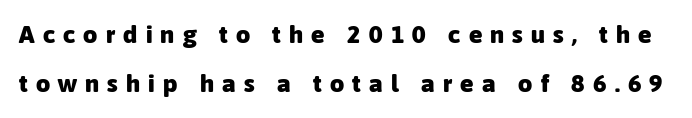
{"italic": "no", "bold": "yes", "underline": "no", "line_spacing": "loose", "line_spacing_ratio": 1.97, "letter_spacing": "wide", "letter_spacing_em": 0.33, "glyph_px": 25}
